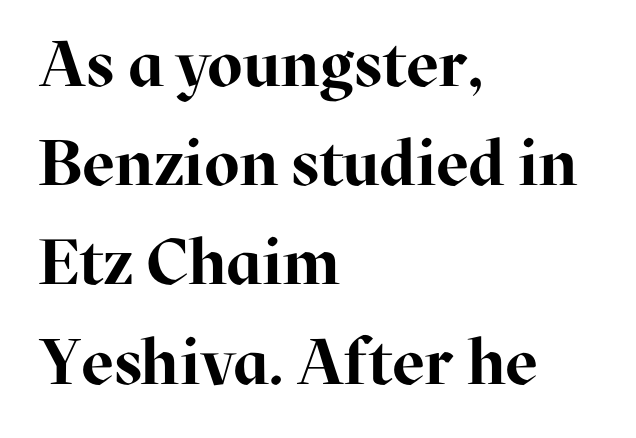
Anything drawn beneath the words? Only blank space. Regarding serifs, this sample has them. Letter spacing: default. Each new line begins a customary step beneath the previous one. All the whitespace from short lines collects on the right.
